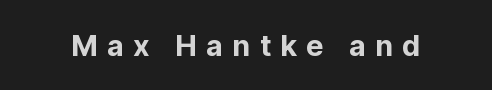
Q: Is the text bold? A: Yes.
Q: Is the text italic (slanted)? A: No, it is upright.
Q: Is the typeface a serif or a sans-serif typeface? A: Sans-serif.
Q: Is the text underlined? A: No.
Q: Is the spacing between letters normal or unusually wide? A: Unusually wide.
Q: Width (condensed, normal, or wide)? A: Normal.
Q: Stroke contrast? A: Low.
Q: x-height? A: Medium.
Q: Monospaced? A: No.
